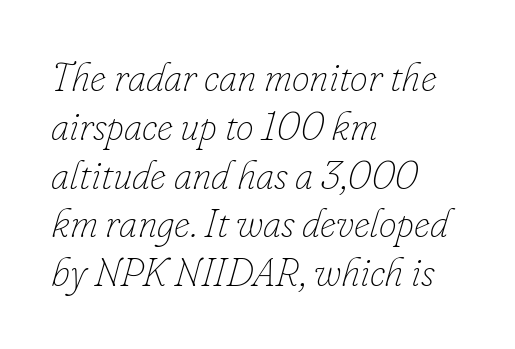
The passage shown is not bold in any degree. The space directly below the letters is spotless. The axis of the letterforms is tilted away from vertical. Does extra space separate the letters? No, they use regular spacing. The setting favours the left margin, as ordinary paragraphs usually do.
